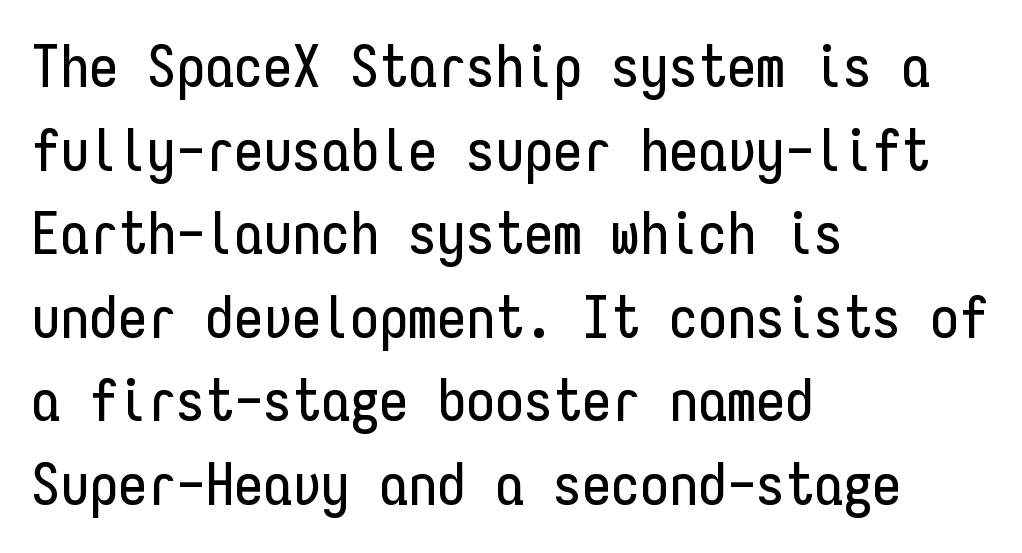
{"serif": "no", "italic": "no", "width": "condensed", "stroke_contrast": "low", "x_height": "medium", "monospaced": "yes", "underline": "no", "align": "left", "line_spacing": "normal", "line_spacing_ratio": 1.44, "letter_spacing": "normal", "letter_spacing_em": 0.0, "glyph_px": 58}
